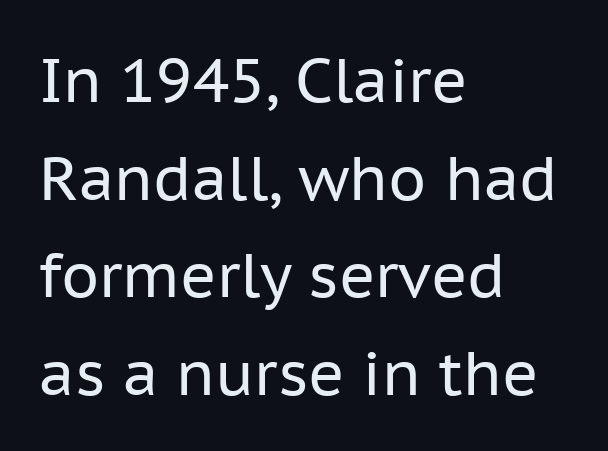
Honestly, the row spacing looks completely unremarkable. Reading down the block, your eye returns to a fixed left position each line. The lettering holds an erect, upright posture throughout. The letters carry no serifs — their stems end cleanly without finishing strokes. Summary of weight: not heavy and not bold. Each letter keeps its own natural width here, so spacing adapts to shape.
